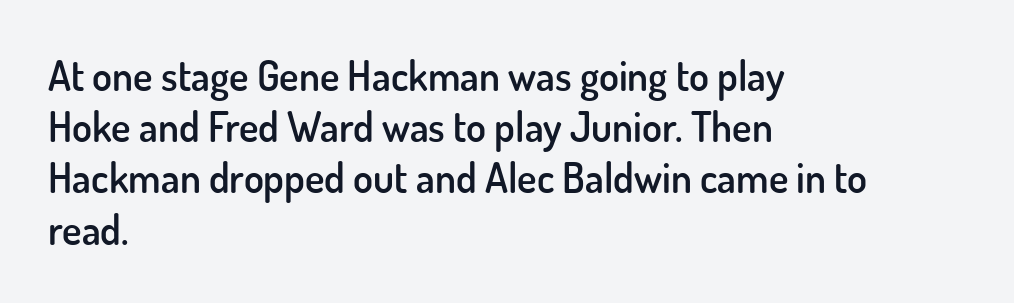
This is roman type, the default non-slanted kind. The letters advance in unequal steps, a hallmark of proportional type. Letter spacing: default. The letters carry no serifs — their stems end cleanly without finishing strokes. The gap between lines stays unmarked. The leading is moderate, giving the passage an even texture.
